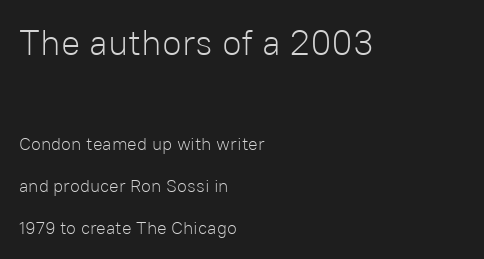
{"serif": "no", "italic": "no", "bold": "no", "weight": "light", "width": "normal", "stroke_contrast": "low", "x_height": "medium", "monospaced": "no", "underline": "no", "align": "left", "line_spacing": "loose", "line_spacing_ratio": 2.34, "letter_spacing": "normal", "letter_spacing_em": 0.0, "larger_block": "first", "size_ratio": 2.0, "glyph_px": 36}
